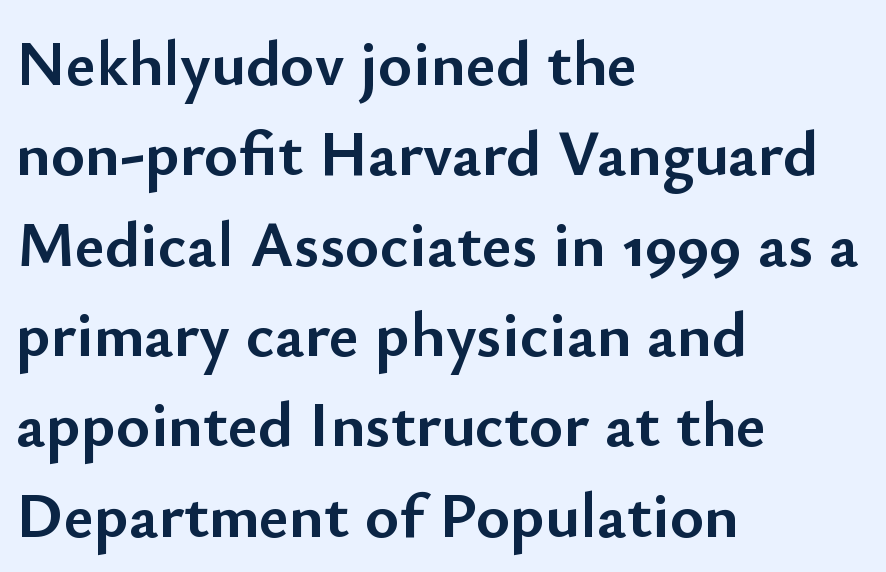
The passage shown is not underscored anywhere. A typesetter would call this leading conventional body-copy spacing. The letters sit at their default tracking, neither squeezed nor spread. The rag falls on the right side of this text block.
